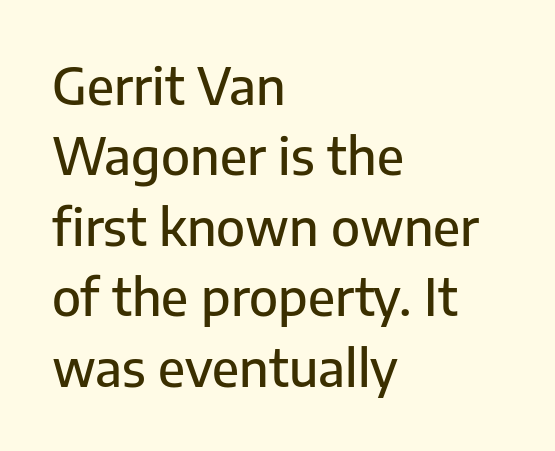
The string is rendered with underlining switched off. Look at the bottom of the vertical strokes: they stop flat, with no serifs. Horizontal bands of white between lines are of average thickness. This sample uses an upright cut, with every glyph sitting square on the baseline.
